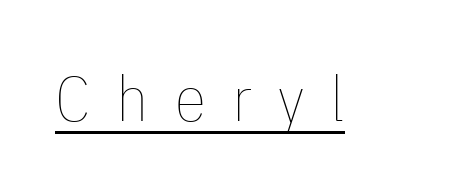
What stands out about the letter spacing? Its width — letters are far apart. The sample's only ornament is a line tracing under the words. Varying glyph widths throughout — classic text-font behaviour. The font is comparable to plain body text, perhaps lighter.
